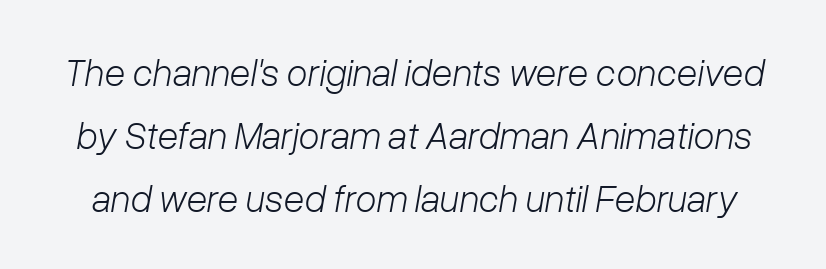
The image shows 38 px light type, italic (leaning right); set normal line spacing (1.66x), normal letter spacing, not underlined; low stroke contrast and a medium x-height.
